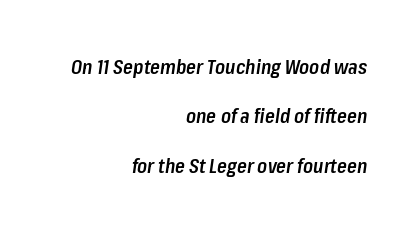
The image shows 20 px text type, italic (leaning right); set right-aligned, loose line spacing (2.47x), normal letter spacing, not underlined.
